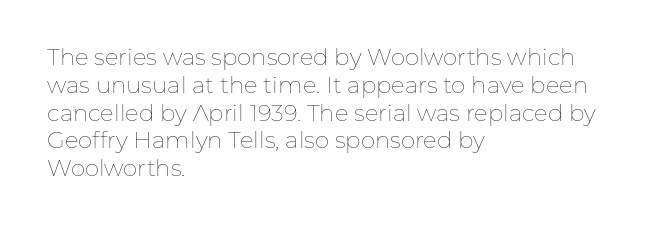
The image shows 23 px text type, upright; set left-aligned, line spacing 1.21x, normal letter spacing, not underlined.
